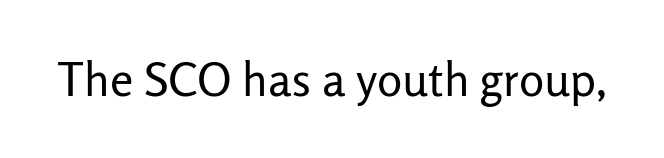
Check under the words: just untouched page. Compared with typical body copy, the letter spacing here is the same. A typesetter would call this proportional, since set widths differ per character. Vertical stems look standard width or narrower in stroke.
